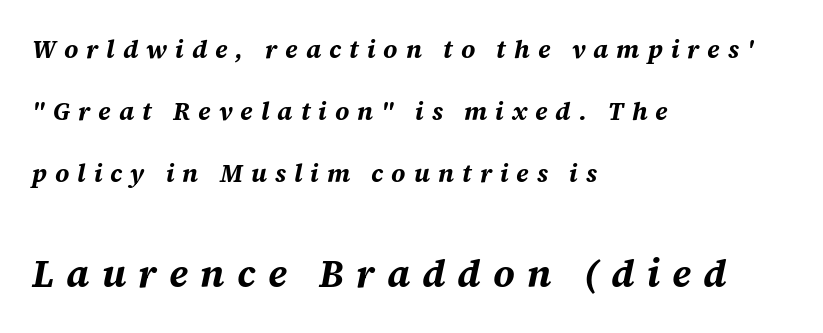
{"italic": "yes", "lean": "right", "slant_degrees": 12, "bold": "yes", "weight": "bold", "width": "normal", "stroke_contrast": "medium", "x_height": "large", "monospaced": "no", "underline": "no", "align": "left", "line_spacing": "loose", "line_spacing_ratio": 2.48, "letter_spacing": "wide", "letter_spacing_em": 0.32, "larger_block": "second", "size_ratio": 1.52, "glyph_px": 38}
